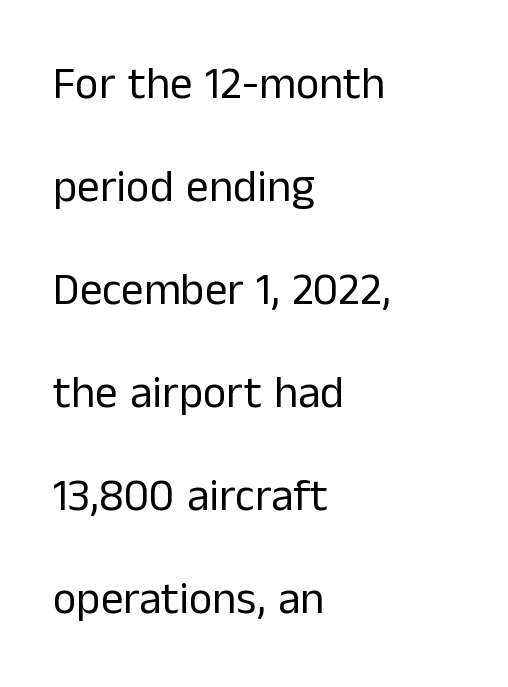
Notice the wide empty band between every row — that's loose leading. This sample has the flowing, uneven cadence of proportional lettering. These lines stack with their left ends in a neat column. Descenders are the only things crossing below the line. Compared with typical body copy, the letter spacing here is the same.
